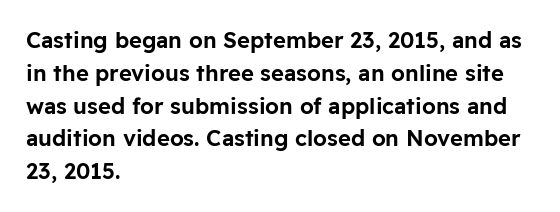
Q: Is the text italic (slanted)? A: No, it is upright.
Q: Is the text underlined? A: No.
Q: How is the paragraph aligned? A: Left-aligned.
Q: Is the spacing between letters normal or unusually wide? A: Normal.
Q: Is the spacing between lines tight, normal or loose? A: Normal.
